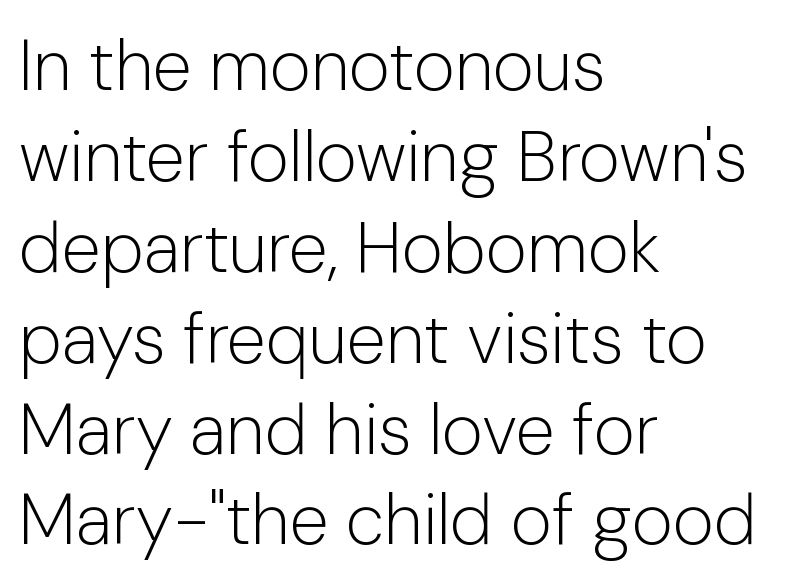
The image shows 71 px light sans-serif type, upright; set left-aligned, normal line spacing (1.28x), normal letter spacing, not underlined; low stroke contrast and a medium x-height.
